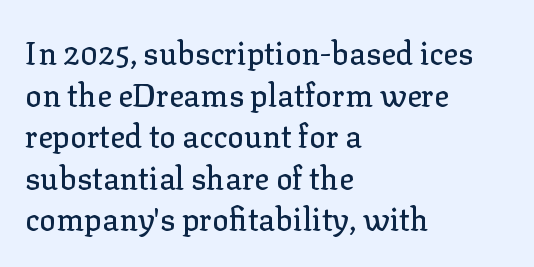
Any mark beneath the type? The region is blank. The rendering anchors every line to the left-hand side. Spacing verdict: proportional, widths tailored to each character. Does the leading feel generous? No, just average. Italic? Not at all — the glyphs are vertical. Characters follow at the spacing the type designer built in.
